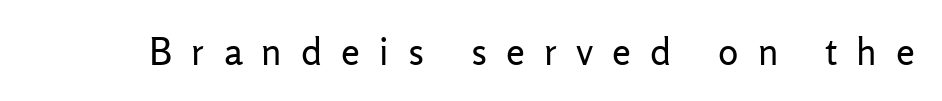
Q: Is the text bold? A: No.
Q: Is the text italic (slanted)? A: No, it is upright.
Q: Is the typeface a serif or a sans-serif typeface? A: Sans-serif.
Q: Is the text underlined? A: No.
Q: Is the spacing between letters normal or unusually wide? A: Unusually wide.
Q: Width (condensed, normal, or wide)? A: Normal.
Q: Stroke contrast? A: Low.
Q: x-height? A: Medium.
Q: Monospaced? A: No.
